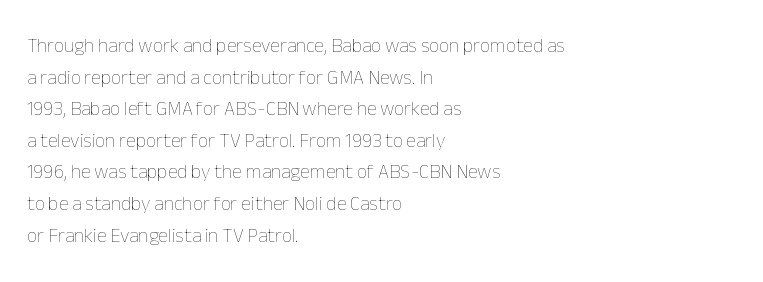
{"italic": "no", "bold": "no", "underline": "no", "align": "left", "line_spacing": "normal", "line_spacing_ratio": 1.58, "letter_spacing": "normal", "letter_spacing_em": 0.0, "glyph_px": 20}
